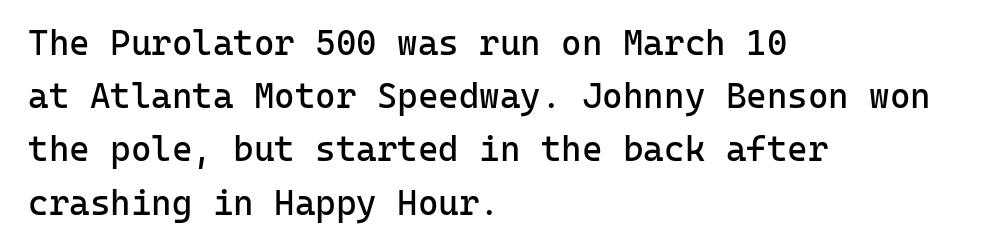
The lines are quadded left. Fixed-width glyphs throughout — classic coding-font behaviour. A bare baseline throughout the passage. Unbolded letterforms with no extra heft.
